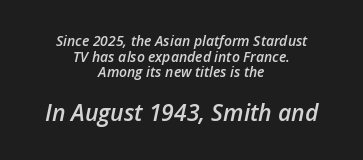
Q: Is the text bold? A: Semi-bold.
Q: Is the text italic (slanted)? A: Yes, it leans right by about 12 degrees.
Q: Is the text underlined? A: No.
Q: How is the paragraph aligned? A: Centered.
Q: Is the spacing between letters normal or unusually wide? A: Normal.
Q: Is the spacing between lines tight, normal or loose? A: Tight.
Q: Which block of text is set in a larger size, the first (top) or the second (bottom)? A: The second (bottom) one.
